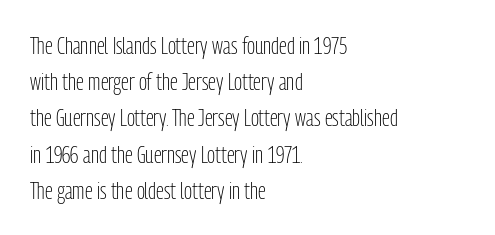
The image shows 24 px text type, upright; set left-aligned, normal line spacing (1.51x), normal letter spacing, not underlined.
